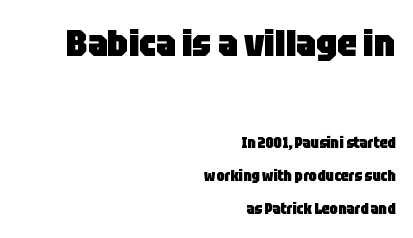
Typeset ragged left — the right edge is the straight one. The rendering uses a bold face; every stroke is thick and dark. Note: no serifs on the glyphs. Descenders are the only things crossing below the line. Each letter keeps its own natural width here, so spacing adapts to shape.
